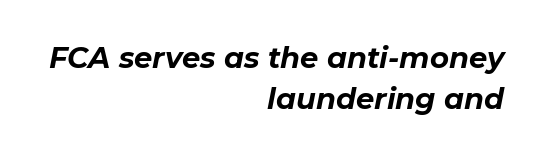
Do the characters align in a grid? No, the font is proportional. Its strokes are broad and dark, the hallmark of bold type. Here the glyphs are tracked normally, forming tight word shapes. Each row of text sits above clean, open space.
